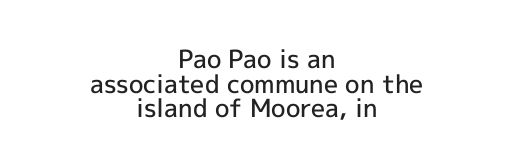
Q: Is the text bold? A: Semi-bold.
Q: Is the text italic (slanted)? A: No, it is upright.
Q: Is the text underlined? A: No.
Q: How is the paragraph aligned? A: Centered.
Q: Is the spacing between letters normal or unusually wide? A: Normal.
Q: Is the spacing between lines tight, normal or loose? A: Tight.
